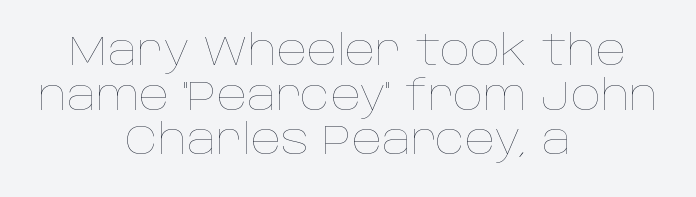
{"italic": "no", "bold": "no", "weight": "thin", "width": "normal", "stroke_contrast": "low", "x_height": "large", "monospaced": "no", "underline": "no", "align": "center", "line_spacing": "tight", "line_spacing_ratio": 1.06, "letter_spacing": "normal", "letter_spacing_em": 0.0, "glyph_px": 42}
